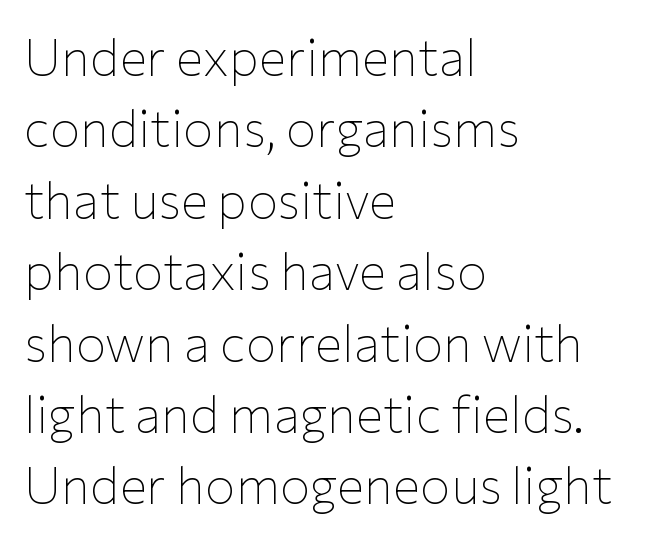
A normal amount of white space separates one row of letters from the next. The passage shown is typeset with a sans-serif family. The letterforms sit shoulder to shoulder at normal distance. Clear beneath every line of the passage. The rag falls on the right side of this text block. Quick note: not italic, upright.
